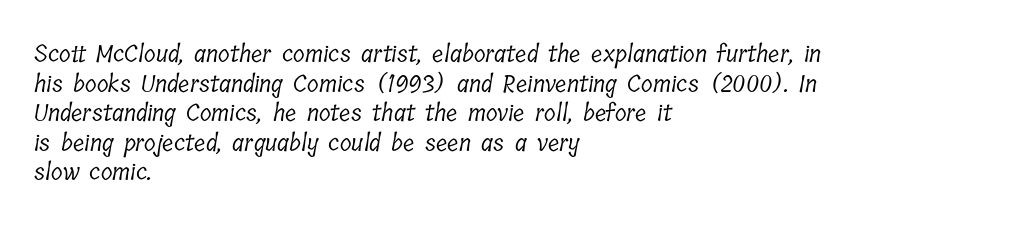
Q: Is the text bold? A: No.
Q: Is the text underlined? A: No.
Q: How is the paragraph aligned? A: Left-aligned.
Q: Is the spacing between letters normal or unusually wide? A: Normal.
